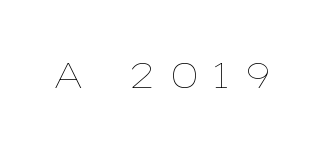
The image shows 36 px thin, wide type, upright; set unusually wide letter spacing (+0.36 em), not underlined; low stroke contrast and a medium x-height.
